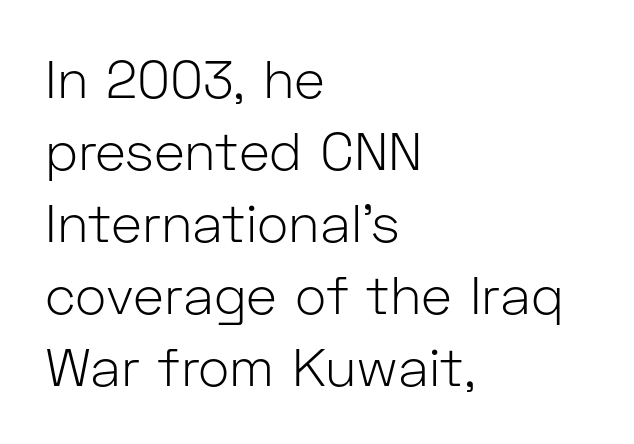
The image shows 53 px light sans-serif type, upright; set left-aligned, normal line spacing (1.36x), normal letter spacing, not underlined; low stroke contrast and a medium x-height.
